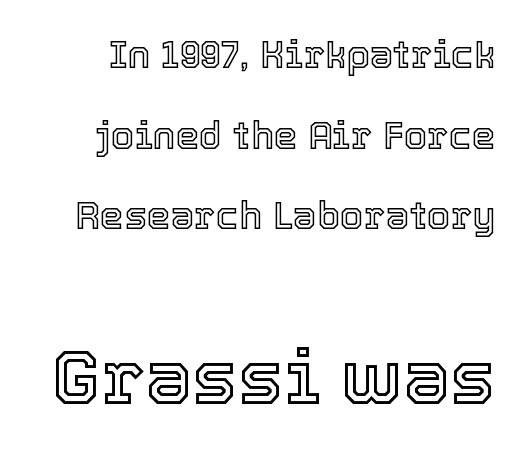
This sample trades compactness for vertical openness between lines. Descenders hang freely into open space. Type size steps up from the first block to the second. The rendering keeps characters at their native spacing.
